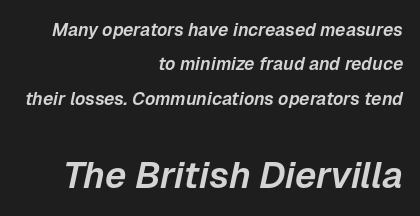
How would I describe the line gaps? Wide and relaxed. Here the second block reads like a headline and the first like body copy. Decoration check: the copy has no underline. Nothing unusual about the tracking: characters are spaced as the font intends. Emphasis-style slanted type is in use.
